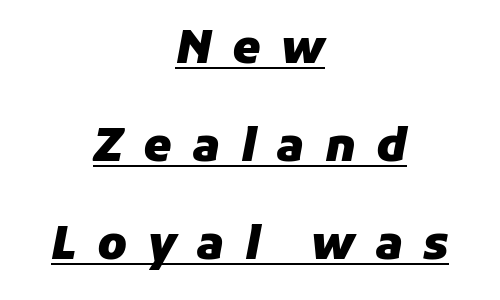
{"italic": "yes", "lean": "right", "slant_degrees": 11, "bold": "yes", "weight": "heavy", "width": "normal", "stroke_contrast": "low", "x_height": "medium", "monospaced": "no", "underline": "yes", "align": "center", "line_spacing": "loose", "line_spacing_ratio": 2.18, "letter_spacing": "wide", "letter_spacing_em": 0.45, "glyph_px": 45}
